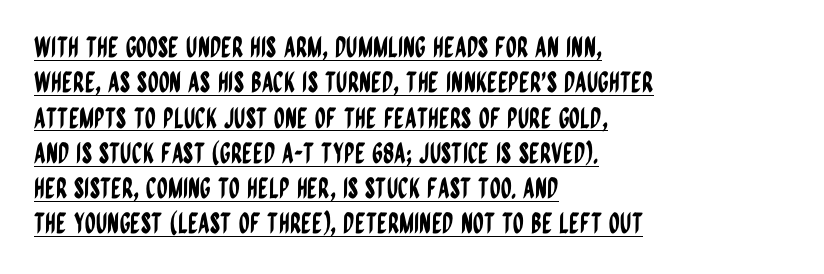
The image shows 28 px condensed sans-serif type, upright; set left-aligned, normal line spacing (1.26x), normal letter spacing, underlined; low stroke contrast and a large x-height.
